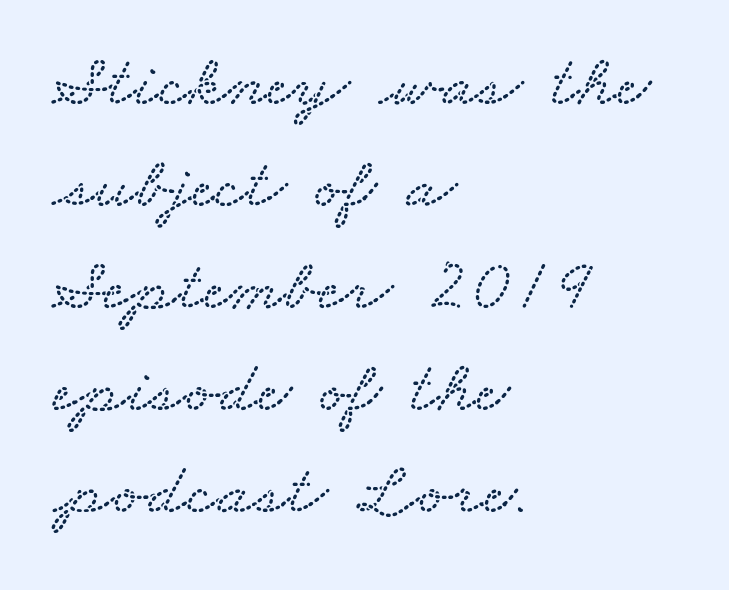
The image shows 74 px wide type; set left-aligned, normal line spacing (1.38x), normal letter spacing, not underlined; low stroke contrast and a small x-height.
